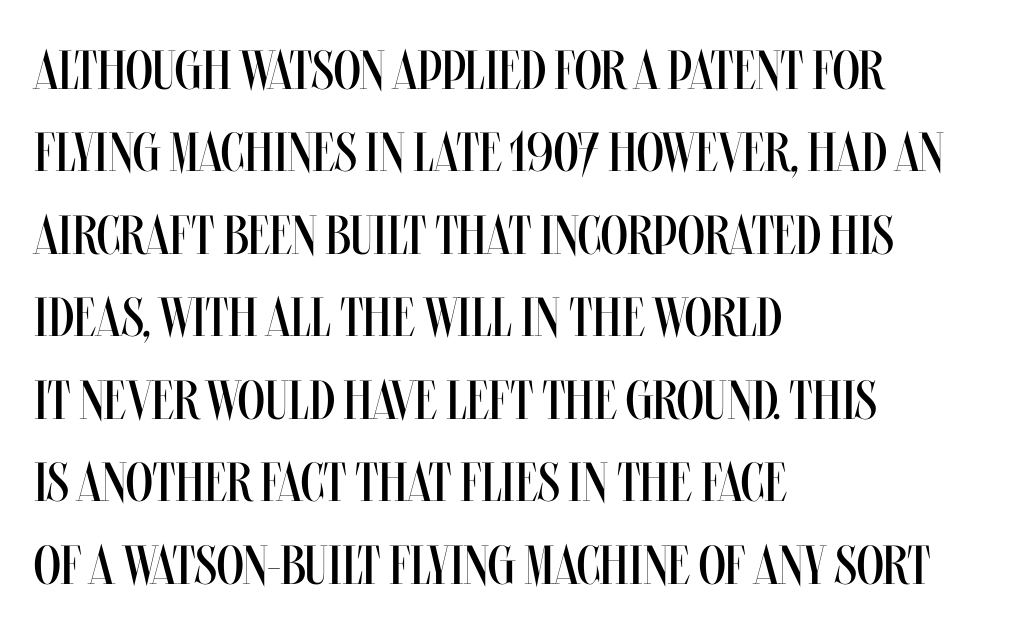
The image shows 55 px regular-weight, condensed type, upright; set left-aligned, normal line spacing (1.5x), normal letter spacing, not underlined; medium stroke contrast and a large x-height.
